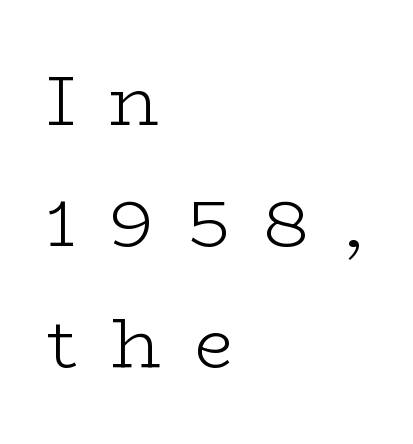
Q: Is the text bold? A: No.
Q: Is the text italic (slanted)? A: No, it is upright.
Q: Is the typeface a serif or a sans-serif typeface? A: Serif.
Q: Is the text underlined? A: No.
Q: How is the paragraph aligned? A: Left-aligned.
Q: Is the spacing between letters normal or unusually wide? A: Unusually wide.
Q: Width (condensed, normal, or wide)? A: Wide.
Q: Stroke contrast? A: Low.
Q: x-height? A: Medium.
Q: Monospaced? A: No.
